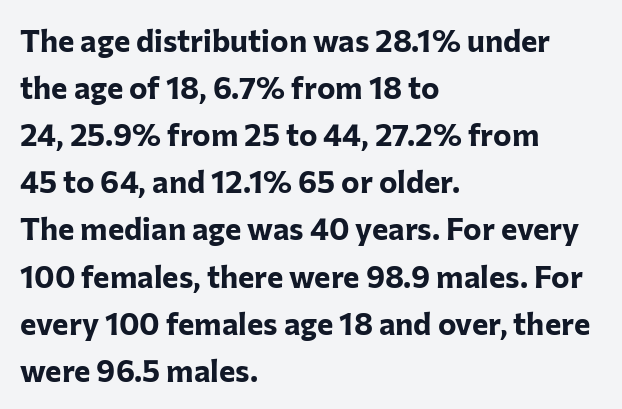
The image shows 31 px bold sans-serif type, upright; set left-aligned, normal line spacing (1.52x), normal letter spacing, not underlined; low stroke contrast and a medium x-height.
